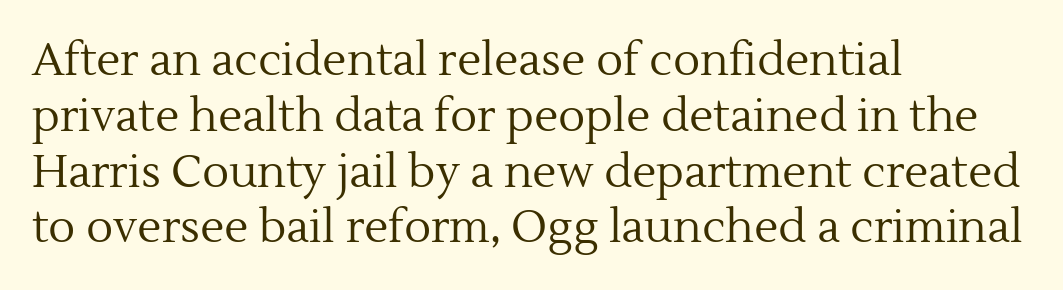
The image shows 45 px regular-weight serif type, upright; set left-aligned, line spacing 1.24x, normal letter spacing, not underlined; a medium x-height.
